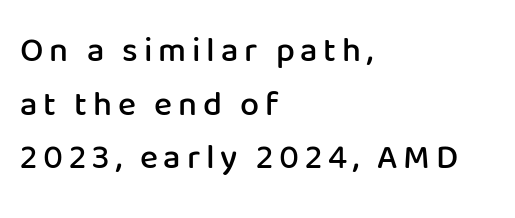
Q: Is the text bold? A: Semi-bold.
Q: Is the text italic (slanted)? A: No, it is upright.
Q: Is the typeface a serif or a sans-serif typeface? A: Sans-serif.
Q: Is the text underlined? A: No.
Q: How is the paragraph aligned? A: Left-aligned.
Q: Is the spacing between lines tight, normal or loose? A: Normal.
Q: Width (condensed, normal, or wide)? A: Normal.
Q: Stroke contrast? A: Low.
Q: x-height? A: Medium.
Q: Monospaced? A: No.
